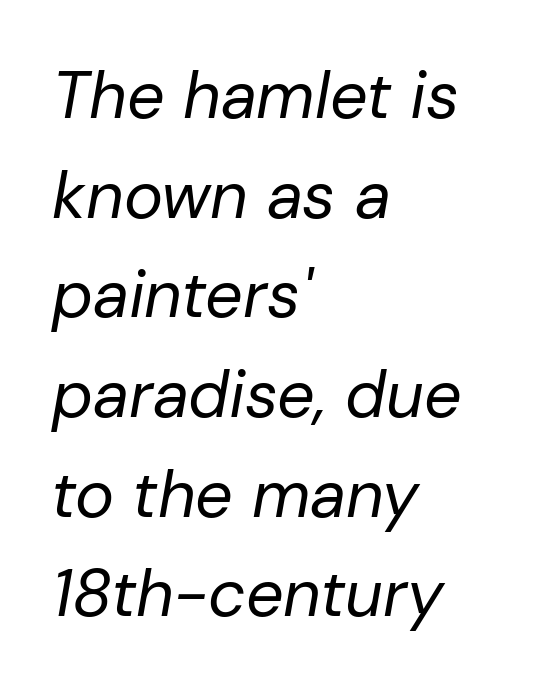
{"italic": "yes", "lean": "right", "slant_degrees": 10, "bold": "no", "weight": "regular", "width": "normal", "stroke_contrast": "low", "x_height": "medium", "monospaced": "no", "underline": "no", "align": "left", "line_spacing": "normal", "line_spacing_ratio": 1.51, "letter_spacing": "normal", "letter_spacing_em": 0.0, "glyph_px": 66}
